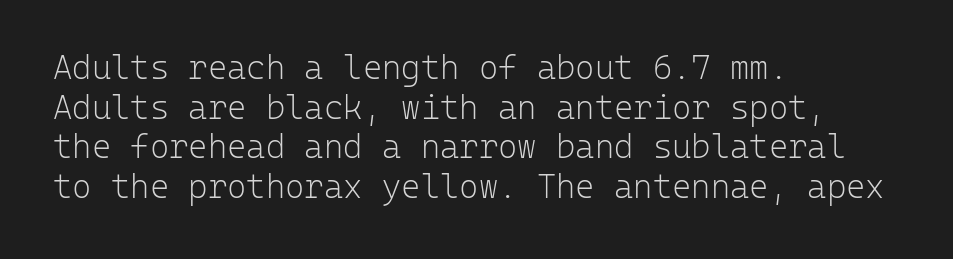
The rendering shows plain stroke endings on the letterforms — a sans-serif design. Fixed-width glyphs throughout — classic coding-font behaviour. Tall strokes in this sample are plumb rather than angled. The space beneath each line is pristine and unruled. Tracking here is standard; glyphs follow each other at the usual distance. No heavy texture on the line: the type isn't bold.
